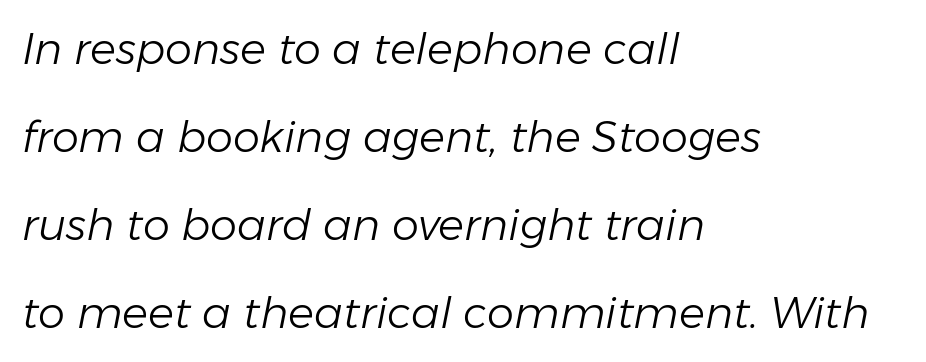
The image shows 43 px light type, italic (leaning right); set left-aligned, loose line spacing (2.05x), normal letter spacing, not underlined; low stroke contrast and a medium x-height.
